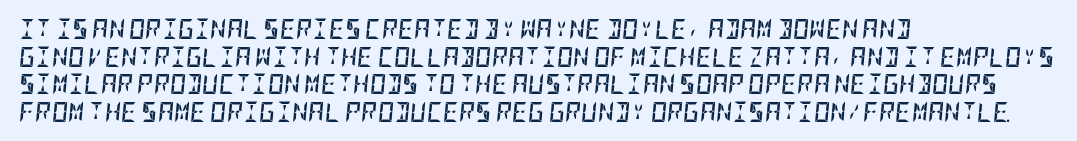
Q: Is the text bold? A: Yes.
Q: Is the text italic (slanted)? A: Yes, it leans right by about 5 degrees.
Q: Is the text underlined? A: No.
Q: How is the paragraph aligned? A: Left-aligned.
Q: Is the spacing between letters normal or unusually wide? A: Normal.
Q: Is the spacing between lines tight, normal or loose? A: Normal.
